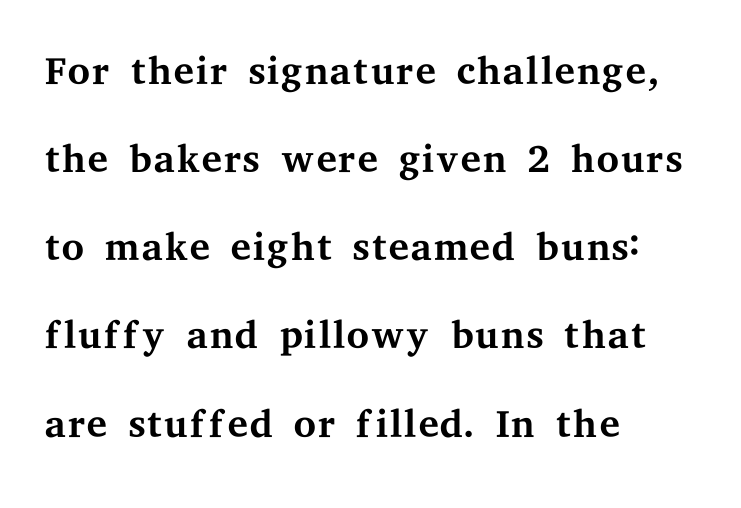
This is roman type, the default non-slanted kind. These glyphs show unthickened strokes, regular width or finer. Type without underlining. The tracking reads as untouched default to a designer's eye.
